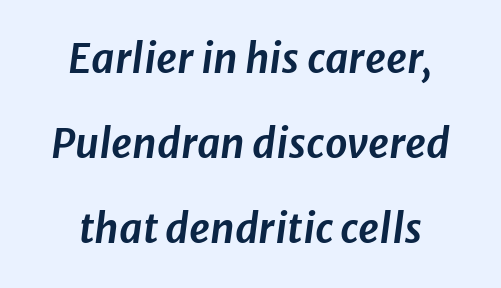
The paragraph has two soft edges and a firm central axis. The passage shown stacks its lines with a broad gap. It's the slanting kind of type. The tracking reads as untouched default to a designer's eye. Varying glyph widths throughout — classic text-font behaviour.
